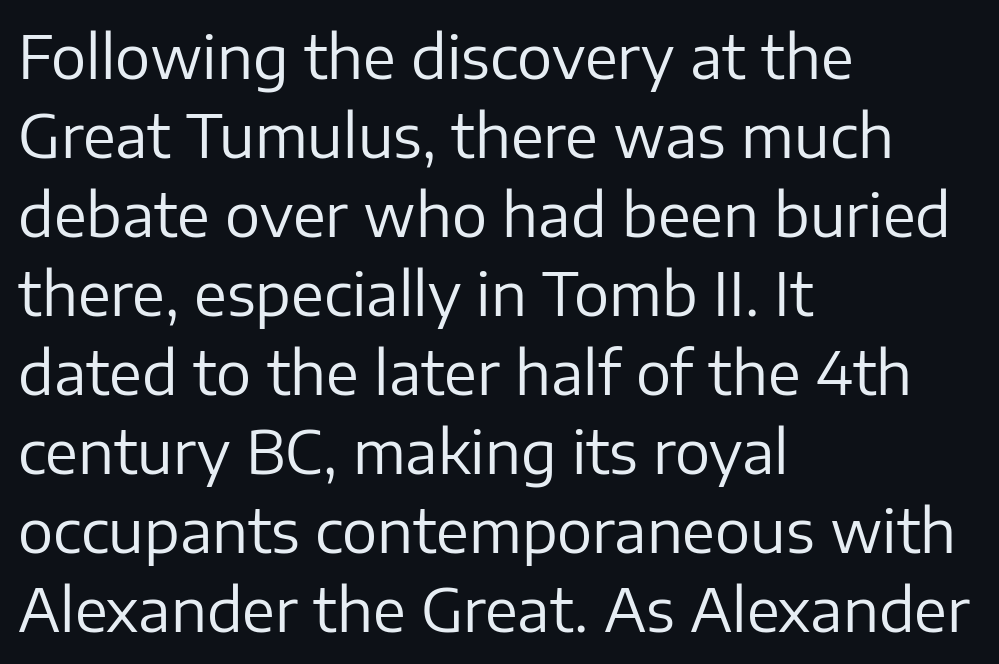
{"serif": "no", "italic": "no", "bold": "no", "weight": "regular", "width": "normal", "stroke_contrast": "low", "x_height": "medium", "monospaced": "no", "underline": "no", "align": "left", "line_spacing": "normal", "line_spacing_ratio": 1.34, "letter_spacing": "normal", "letter_spacing_em": 0.0, "glyph_px": 59}
